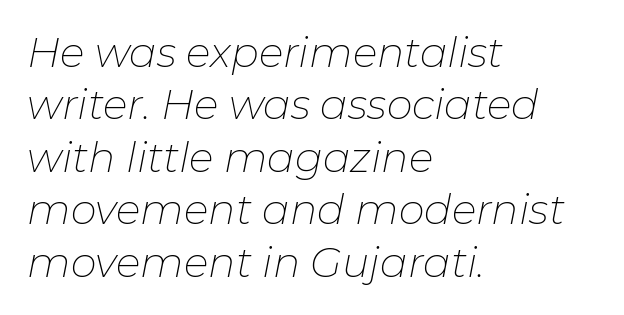
{"italic": "yes", "lean": "right", "slant_degrees": 11, "bold": "no", "weight": "thin", "width": "normal", "stroke_contrast": "low", "x_height": "medium", "monospaced": "no", "underline": "no", "align": "left", "line_spacing": "normal", "line_spacing_ratio": 1.28, "letter_spacing": "normal", "letter_spacing_em": 0.0, "glyph_px": 41}
